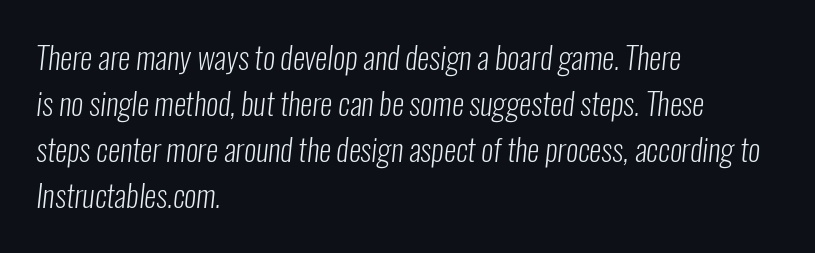
Counters stay open thanks to moderate or lighter strokes. Observe the absence of serifs on each vertical stroke in this sample. You could not count columns in this text — the font is proportionally spaced. Quick note: underline off. Standard letterfit; no display-style spreading of the glyphs. The compositor pushed each line to the left boundary.
